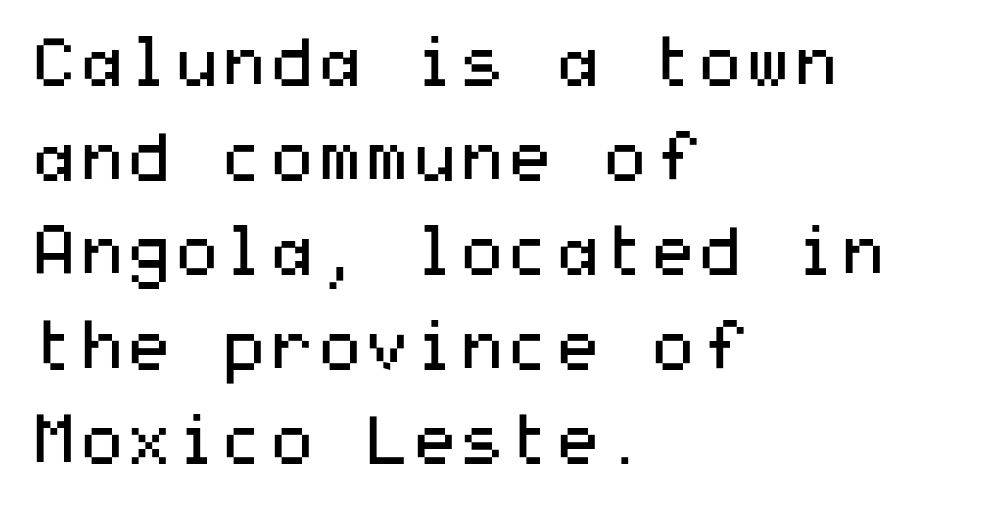
The image shows 68 px regular-weight, wide sans-serif type, upright; set left-aligned, normal line spacing (1.39x), normal letter spacing, not underlined; medium stroke contrast and a medium x-height.
